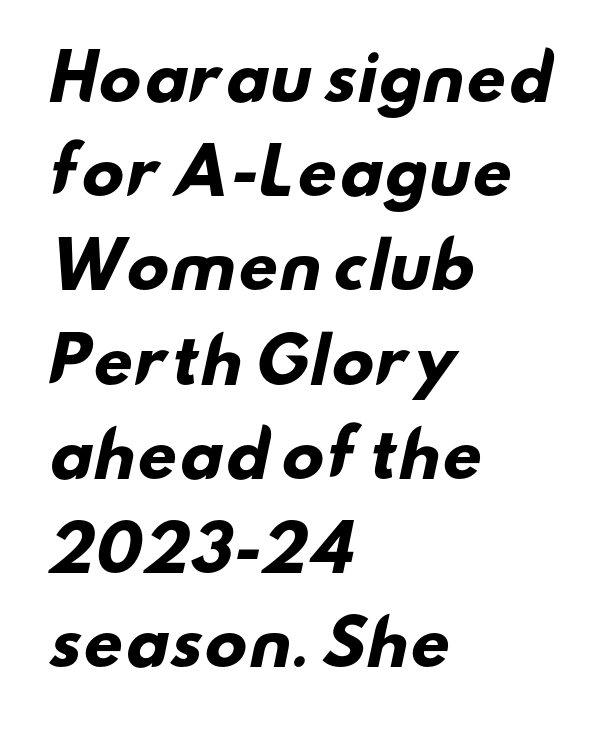
Q: Is the text bold? A: Yes.
Q: Is the typeface a serif or a sans-serif typeface? A: Sans-serif.
Q: Is the text underlined? A: No.
Q: How is the paragraph aligned? A: Left-aligned.
Q: Is the spacing between letters normal or unusually wide? A: Normal.
Q: Is the spacing between lines tight, normal or loose? A: Normal.
Q: Width (condensed, normal, or wide)? A: Wide.
Q: Stroke contrast? A: Low.
Q: x-height? A: Small.
Q: Monospaced? A: No.
